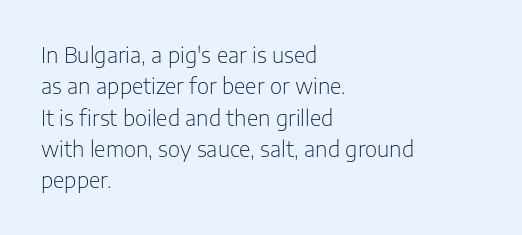
Ordinary non-slanted type is in use. Honestly, the row spacing looks completely unremarkable. These lines keep a tight, regular rhythm from letter to letter. These lines stack with their left ends in a neat column.
